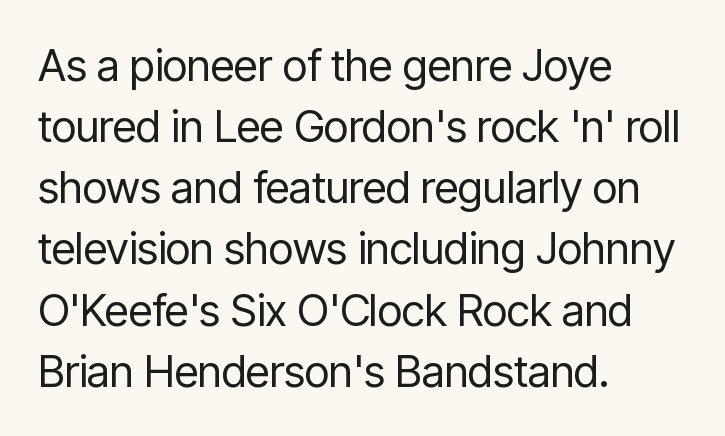
In terms of letterspacing, this is plain default setting. Style check: upright. Unlike a traditional serif, this face leaves its strokes unadorned. Nothing heavy about these letters — not bold at all.
